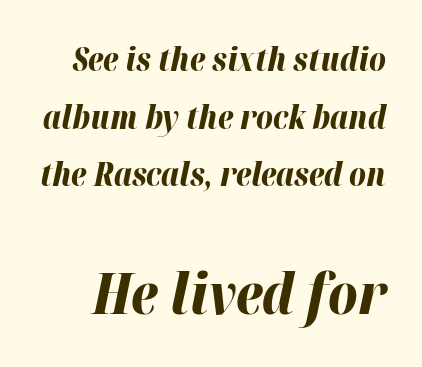
Looks like regular typesetting: each glyph gets only the width it needs. This sample uses an oblique cut, with every glyph tilted off the vertical. No extra tracking has been applied to these lines. Each row of text sits above clean, open space. Its strokes are broad and dark, the hallmark of bold type. Larger block? The one below; the one above is distinctly smaller.
